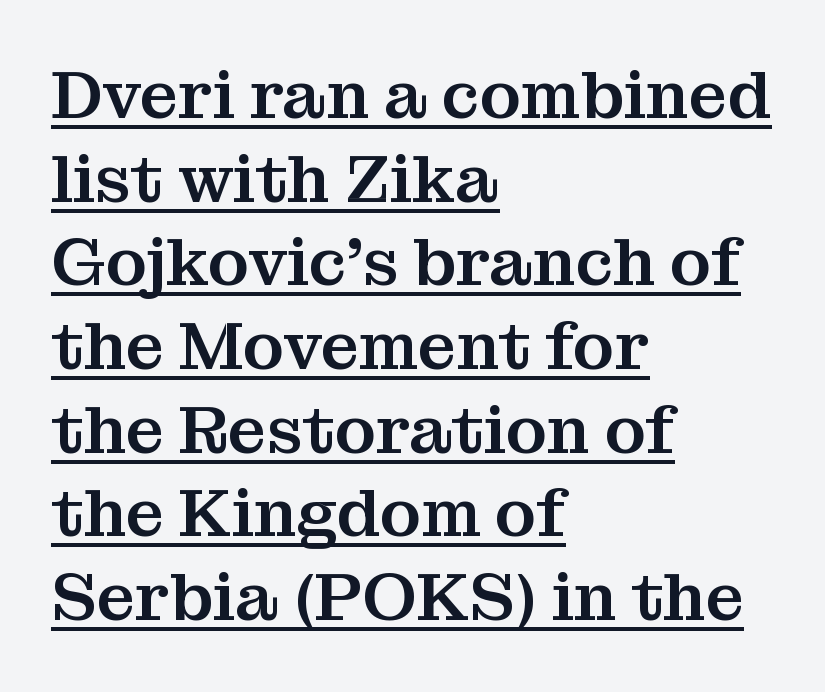
This rendering leaves character spacing at its baseline value. The passage shown is typed in a proportional face where columns would drift. In terms of letterform style, serifs are clearly present. The rendered words wear a rule along their underside. All the whitespace from short lines collects on the right. These lines were composed using upright roman letters.
